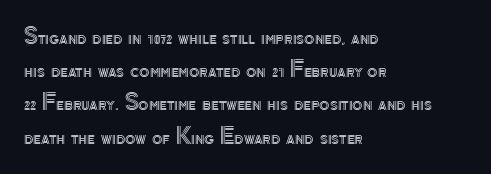
The image shows 21 px text type, upright; set left-aligned, normal line spacing (1.58x), normal letter spacing, not underlined.
